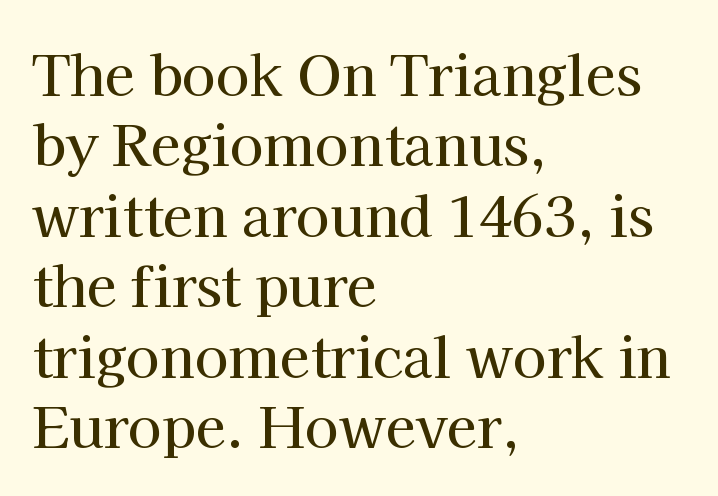
Q: Is the text italic (slanted)? A: No, it is upright.
Q: Is the typeface a serif or a sans-serif typeface? A: Serif.
Q: Is the text underlined? A: No.
Q: How is the paragraph aligned? A: Left-aligned.
Q: Is the spacing between letters normal or unusually wide? A: Normal.
Q: Is the spacing between lines tight, normal or loose? A: Normal.
Q: Width (condensed, normal, or wide)? A: Normal.
Q: Stroke contrast? A: High.
Q: x-height? A: Medium.
Q: Monospaced? A: No.
